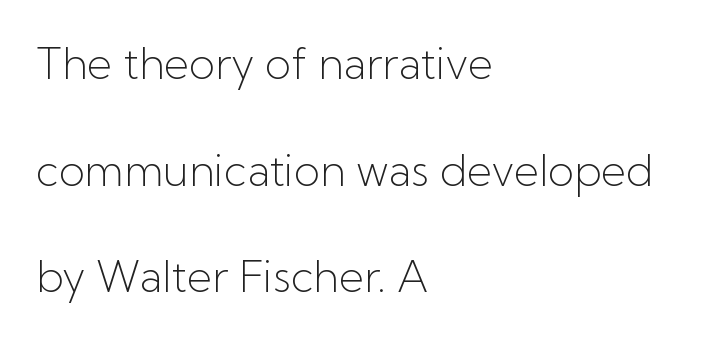
The image shows 43 px light sans-serif type, upright; set left-aligned, loose line spacing (2.48x), normal letter spacing, not underlined; low stroke contrast and a medium x-height.
